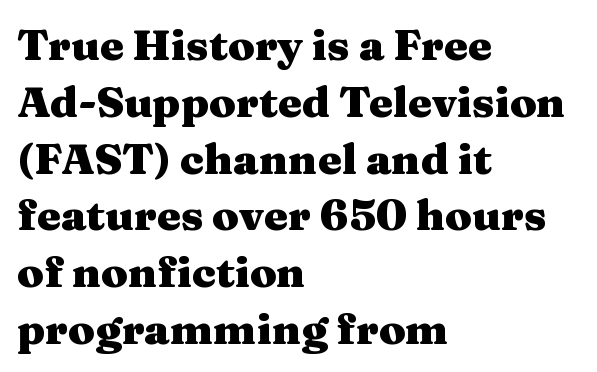
{"serif": "yes", "italic": "no", "bold": "yes", "weight": "heavy", "width": "wide", "stroke_contrast": "medium", "x_height": "medium", "monospaced": "no", "underline": "no", "align": "left", "line_spacing": "normal", "line_spacing_ratio": 1.32, "letter_spacing": "normal", "letter_spacing_em": 0.0, "glyph_px": 43}
